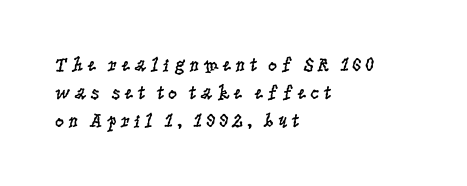
Q: Is the text bold? A: No.
Q: Is the text underlined? A: No.
Q: How is the paragraph aligned? A: Left-aligned.
Q: Is the spacing between lines tight, normal or loose? A: Normal.
